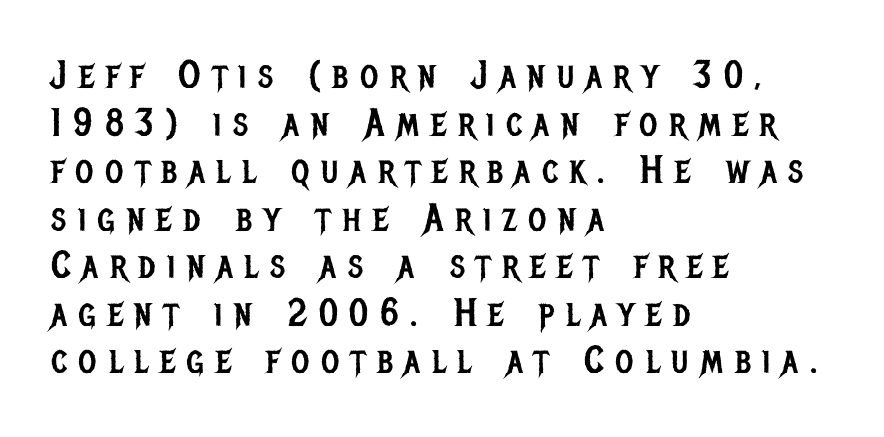
The image shows 39 px regular-weight, condensed sans-serif type, upright; set left-aligned, line spacing 1.22x, unusually wide letter spacing (+0.3 em), not underlined; low stroke contrast and a large x-height.
